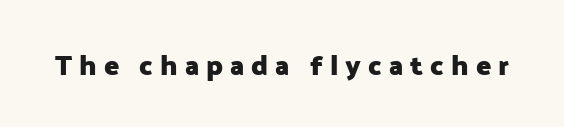
Q: Is the text bold? A: Yes.
Q: Is the text italic (slanted)? A: No, it is upright.
Q: Is the typeface a serif or a sans-serif typeface? A: Sans-serif.
Q: Is the text underlined? A: No.
Q: Is the spacing between letters normal or unusually wide? A: Unusually wide.
Q: Width (condensed, normal, or wide)? A: Normal.
Q: Stroke contrast? A: Low.
Q: x-height? A: Medium.
Q: Monospaced? A: No.
